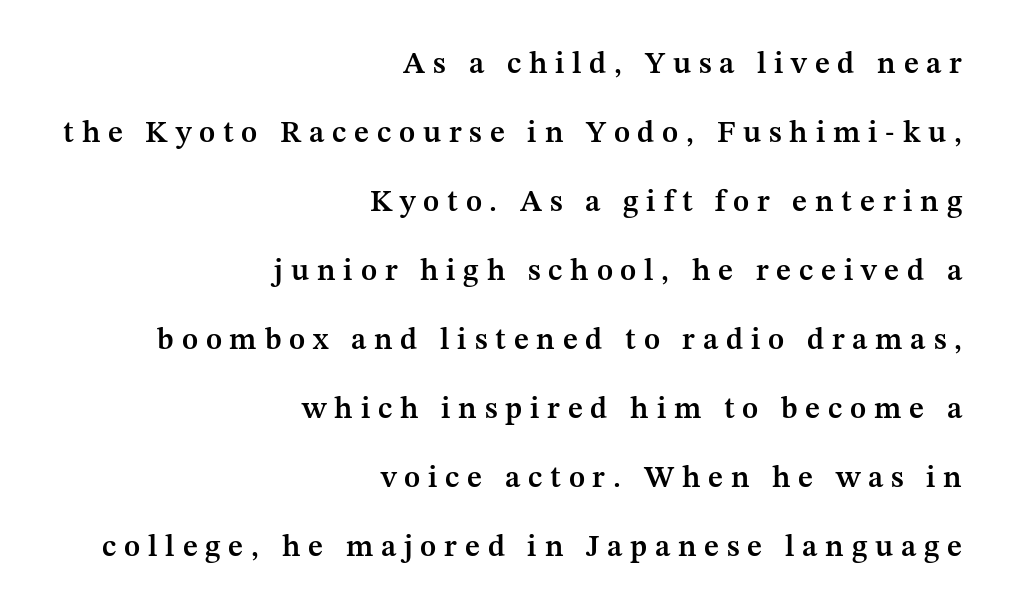
Q: Is the text bold? A: Semi-bold.
Q: Is the text italic (slanted)? A: No, it is upright.
Q: Is the typeface a serif or a sans-serif typeface? A: Serif.
Q: Is the text underlined? A: No.
Q: How is the paragraph aligned? A: Right-aligned.
Q: Is the spacing between letters normal or unusually wide? A: Unusually wide.
Q: Is the spacing between lines tight, normal or loose? A: Loose.
Q: Width (condensed, normal, or wide)? A: Normal.
Q: Stroke contrast? A: Medium.
Q: x-height? A: Medium.
Q: Monospaced? A: No.
